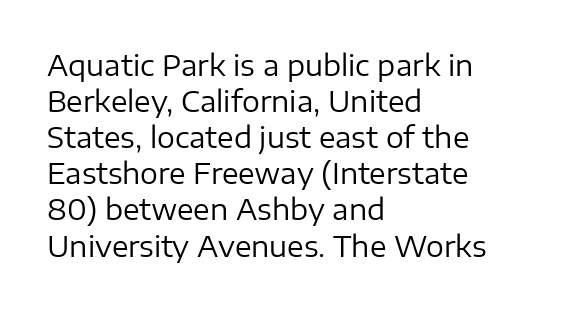
Proportional: the letters do not fall into vertical columns. Observe the ordinary spacing: letters are neighbours, not strangers. These lines sit exactly where default settings would place them. Line starts are locked; line ends wander. You can tell from the bare stems that sans-serif type was used.
